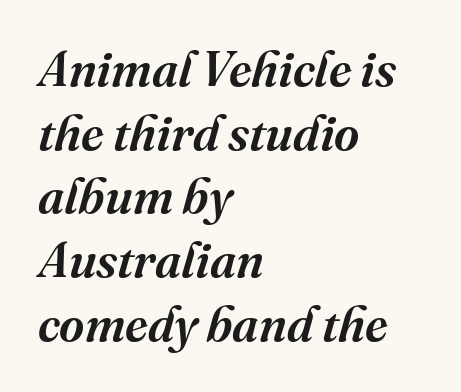
The image shows 49 px serif type, italic (leaning right); set left-aligned, normal line spacing (1.3x), normal letter spacing, not underlined; medium stroke contrast and a medium x-height.
